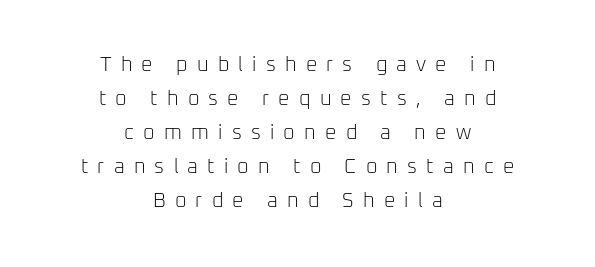
The image shows 20 px text type, upright; set centered, normal line spacing (1.7x), unusually wide letter spacing (+0.46 em), not underlined.
